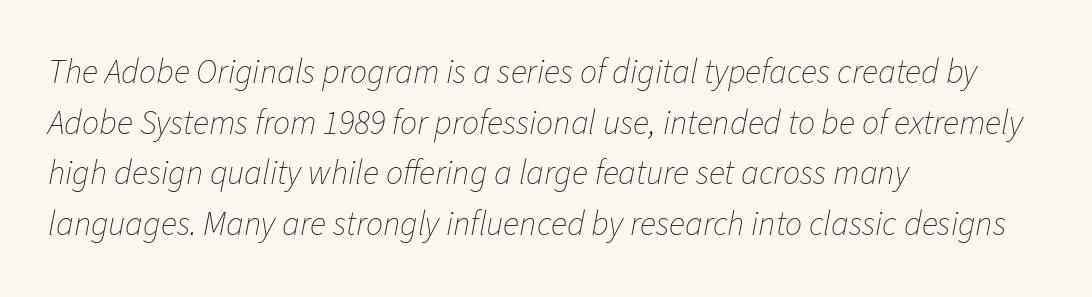
{"italic": "yes", "lean": "right", "slant_degrees": 11, "bold": "no", "weight": "thin", "width": "normal", "stroke_contrast": "low", "x_height": "medium", "monospaced": "no", "underline": "no", "align": "left", "line_spacing": "normal", "line_spacing_ratio": 1.49, "letter_spacing": "normal", "letter_spacing_em": 0.0, "glyph_px": 34}
